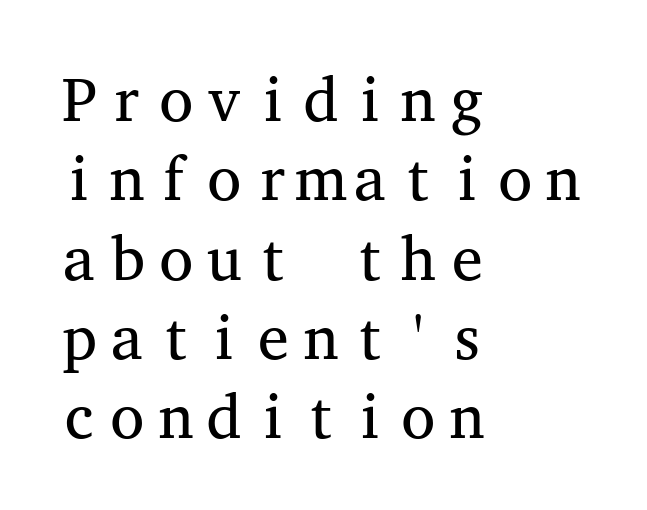
The image shows 62 px regular-weight, wide serif type, upright, monospaced; set left-aligned, normal line spacing (1.28x), normal letter spacing, not underlined; medium stroke contrast and a medium x-height.
